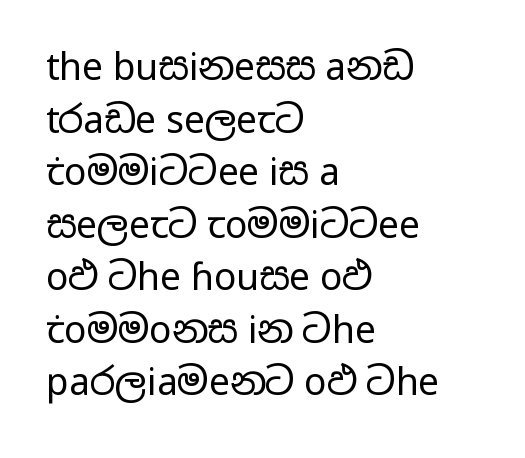
{"serif": "no", "italic": "no", "bold": "no", "weight": "regular", "width": "wide", "stroke_contrast": "low", "x_height": "medium", "monospaced": "no", "underline": "no", "align": "left", "line_spacing": "normal", "line_spacing_ratio": 1.42, "letter_spacing": "normal", "letter_spacing_em": 0.0, "glyph_px": 37}
